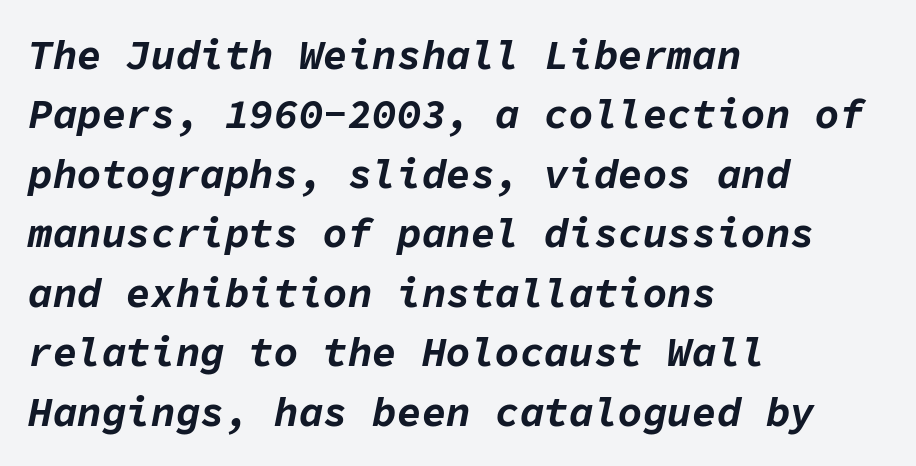
Q: Is the text bold? A: Yes.
Q: Is the text italic (slanted)? A: Yes, it leans right by about 11 degrees.
Q: Is the text underlined? A: No.
Q: How is the paragraph aligned? A: Left-aligned.
Q: Is the spacing between letters normal or unusually wide? A: Normal.
Q: Is the spacing between lines tight, normal or loose? A: Normal.
Q: Width (condensed, normal, or wide)? A: Normal.
Q: Stroke contrast? A: Low.
Q: x-height? A: Medium.
Q: Monospaced? A: Yes.
